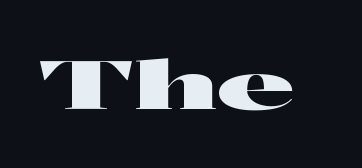
Q: Is the text italic (slanted)? A: No, it is upright.
Q: Is the typeface a serif or a sans-serif typeface? A: Sans-serif.
Q: Is the text underlined? A: No.
Q: Is the spacing between letters normal or unusually wide? A: Normal.
Q: Width (condensed, normal, or wide)? A: Wide.
Q: Stroke contrast? A: High.
Q: x-height? A: Medium.
Q: Monospaced? A: No.
